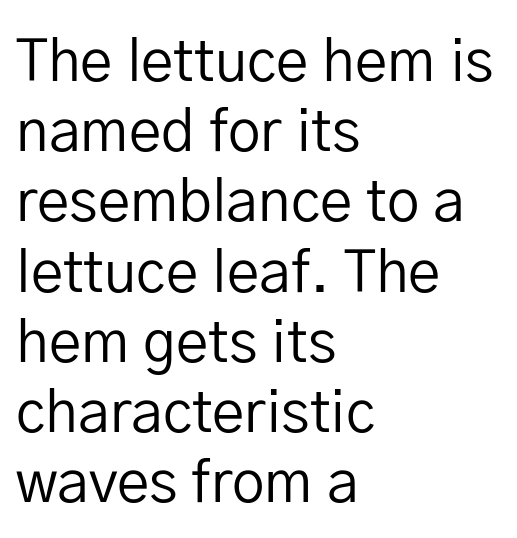
Q: Is the text bold? A: No.
Q: Is the text italic (slanted)? A: No, it is upright.
Q: Is the typeface a serif or a sans-serif typeface? A: Sans-serif.
Q: Is the text underlined? A: No.
Q: How is the paragraph aligned? A: Left-aligned.
Q: Is the spacing between letters normal or unusually wide? A: Normal.
Q: Width (condensed, normal, or wide)? A: Normal.
Q: Stroke contrast? A: Low.
Q: x-height? A: Medium.
Q: Monospaced? A: No.
